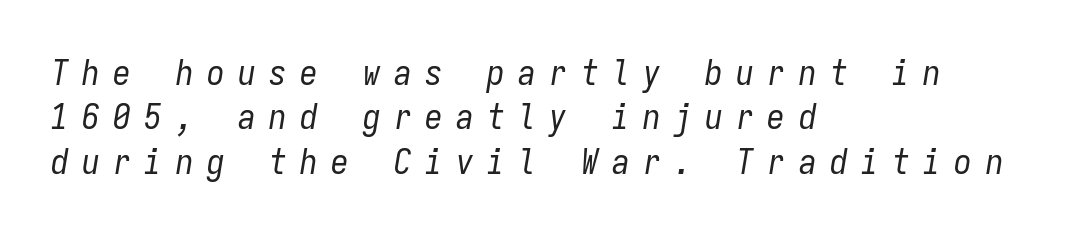
The passage shown is not bold in any degree. Normally led — the rows are evenly, conventionally spaced. Note the uniform advance width — an 'i' takes as much space as an 'm'. The tracking reads as deliberately expanded to a designer's eye.
